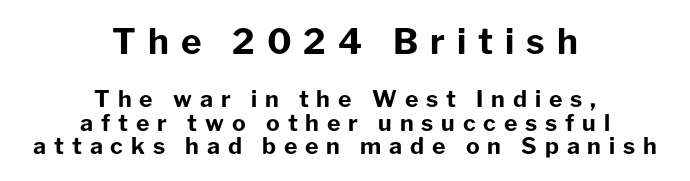
Q: Is the text bold? A: Yes.
Q: Is the text italic (slanted)? A: No, it is upright.
Q: Is the typeface a serif or a sans-serif typeface? A: Sans-serif.
Q: Is the text underlined? A: No.
Q: How is the paragraph aligned? A: Centered.
Q: Is the spacing between letters normal or unusually wide? A: Unusually wide.
Q: Is the spacing between lines tight, normal or loose? A: Tight.
Q: Which block of text is set in a larger size, the first (top) or the second (bottom)? A: The first (top) one.
Q: Width (condensed, normal, or wide)? A: Normal.
Q: Stroke contrast? A: Low.
Q: x-height? A: Medium.
Q: Monospaced? A: No.
